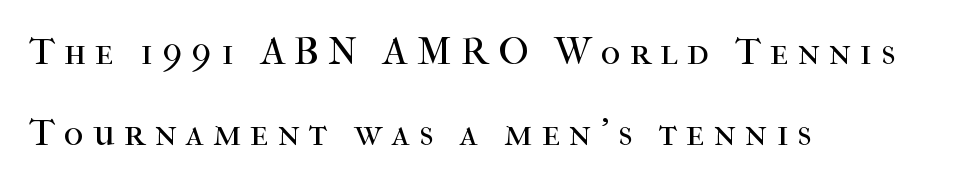
Q: Is the text bold? A: No.
Q: Is the text italic (slanted)? A: No, it is upright.
Q: Is the typeface a serif or a sans-serif typeface? A: Serif.
Q: Is the text underlined? A: No.
Q: How is the paragraph aligned? A: Left-aligned.
Q: Is the spacing between letters normal or unusually wide? A: Unusually wide.
Q: Is the spacing between lines tight, normal or loose? A: Loose.
Q: Width (condensed, normal, or wide)? A: Normal.
Q: Stroke contrast? A: High.
Q: x-height? A: Medium.
Q: Monospaced? A: No.
